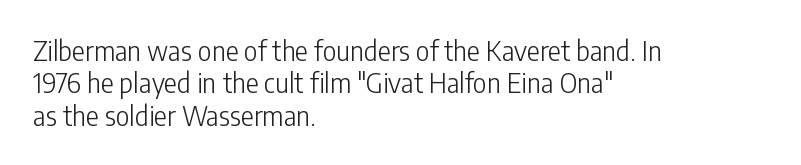
{"italic": "no", "bold": "no", "underline": "no", "align": "left", "line_spacing_ratio": 1.2, "letter_spacing": "normal", "letter_spacing_em": 0.0, "glyph_px": 27}
